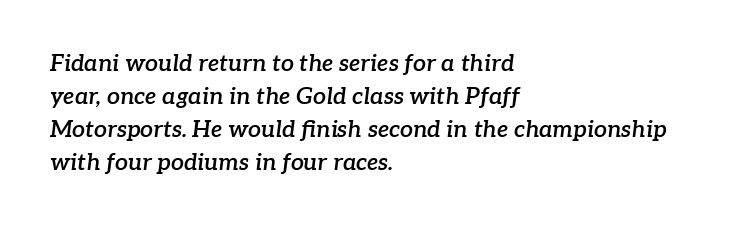
{"italic": "yes", "lean": "right", "slant_degrees": 7, "bold": "semi", "underline": "no", "align": "left", "line_spacing": "normal", "line_spacing_ratio": 1.44, "letter_spacing": "normal", "letter_spacing_em": 0.0, "glyph_px": 23}
